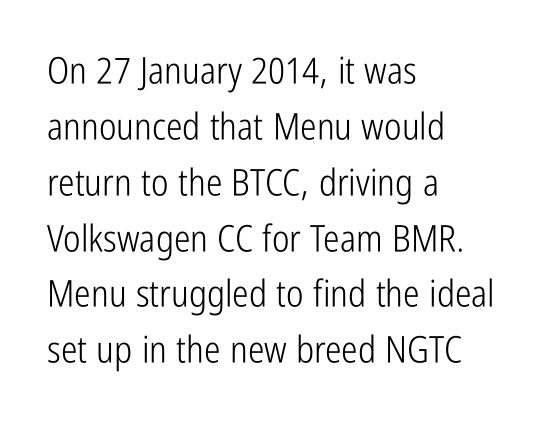
Q: Is the text bold? A: No.
Q: Is the text italic (slanted)? A: No, it is upright.
Q: Is the typeface a serif or a sans-serif typeface? A: Sans-serif.
Q: Is the text underlined? A: No.
Q: How is the paragraph aligned? A: Left-aligned.
Q: Is the spacing between letters normal or unusually wide? A: Normal.
Q: Is the spacing between lines tight, normal or loose? A: Normal.
Q: Width (condensed, normal, or wide)? A: Condensed.
Q: Stroke contrast? A: Low.
Q: x-height? A: Medium.
Q: Monospaced? A: No.
